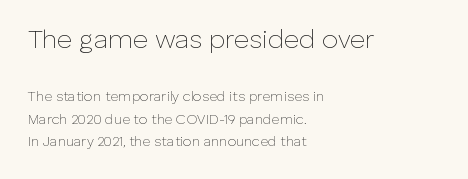
The image shows 26 px text type, upright; set left-aligned, normal line spacing (1.6x), normal letter spacing, not underlined; the first (top) block is 1.86x larger.
